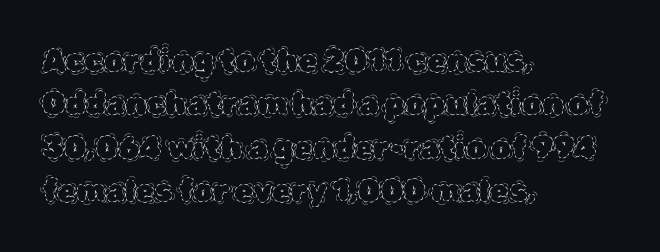
The image shows 31 px thin type, upright; set left-aligned, normal line spacing (1.4x), normal letter spacing, not underlined; a large x-height.
